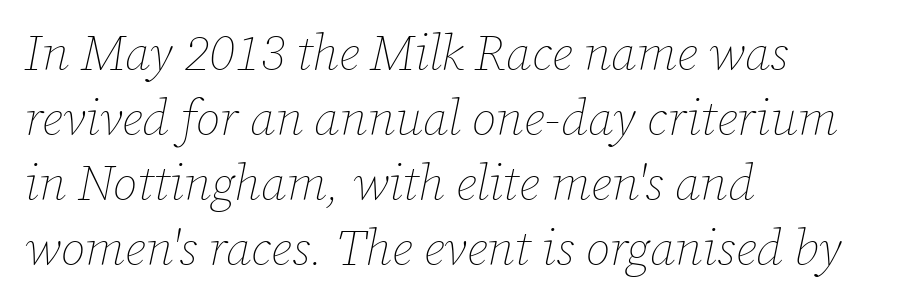
{"italic": "yes", "lean": "right", "slant_degrees": 12, "bold": "no", "weight": "thin", "width": "normal", "stroke_contrast": "low", "x_height": "medium", "monospaced": "no", "underline": "no", "align": "left", "line_spacing": "normal", "line_spacing_ratio": 1.3, "letter_spacing": "normal", "letter_spacing_em": 0.0, "glyph_px": 50}
